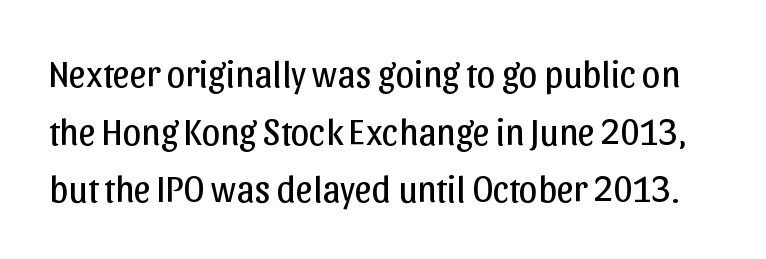
The image shows 37 px regular-weight sans-serif type, upright; set normal line spacing (1.56x), normal letter spacing, not underlined; low stroke contrast and a medium x-height.
